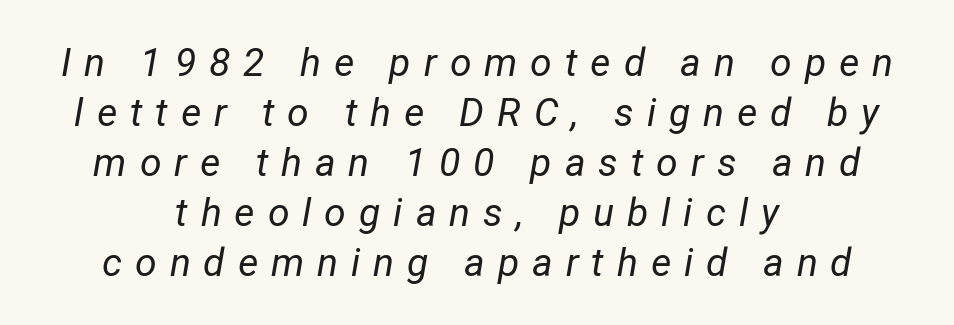
{"italic": "yes", "lean": "right", "slant_degrees": 12, "bold": "no", "weight": "regular", "width": "normal", "stroke_contrast": "low", "x_height": "medium", "monospaced": "no", "underline": "no", "align": "center", "line_spacing": "normal", "line_spacing_ratio": 1.28, "letter_spacing": "wide", "letter_spacing_em": 0.33, "glyph_px": 39}
